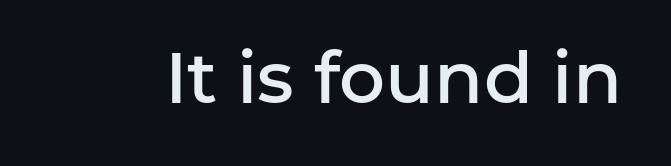
The lettering holds an erect, upright posture throughout. Check under the words: just untouched page. Observe the absence of serifs on each vertical stroke in this sample. Firm but not heavy-handed strokes: this text is semibold. Observe the ordinary spacing: letters are neighbours, not strangers. Each letter keeps its own natural width here, so spacing adapts to shape.
